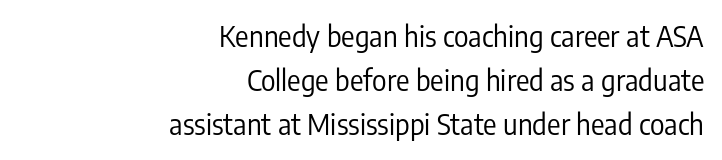
{"serif": "no", "italic": "no", "bold": "no", "weight": "regular", "width": "condensed", "stroke_contrast": "low", "x_height": "medium", "monospaced": "no", "underline": "no", "align": "right", "line_spacing": "normal", "line_spacing_ratio": 1.57, "letter_spacing": "normal", "letter_spacing_em": 0.0, "glyph_px": 28}
